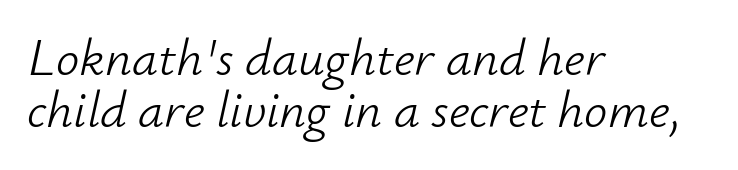
Q: Is the text bold? A: No.
Q: Is the text italic (slanted)? A: Yes, it leans right by about 12 degrees.
Q: Is the text underlined? A: No.
Q: How is the paragraph aligned? A: Left-aligned.
Q: Is the spacing between letters normal or unusually wide? A: Normal.
Q: Is the spacing between lines tight, normal or loose? A: Tight.
Q: Width (condensed, normal, or wide)? A: Normal.
Q: Stroke contrast? A: Low.
Q: x-height? A: Small.
Q: Monospaced? A: No.
